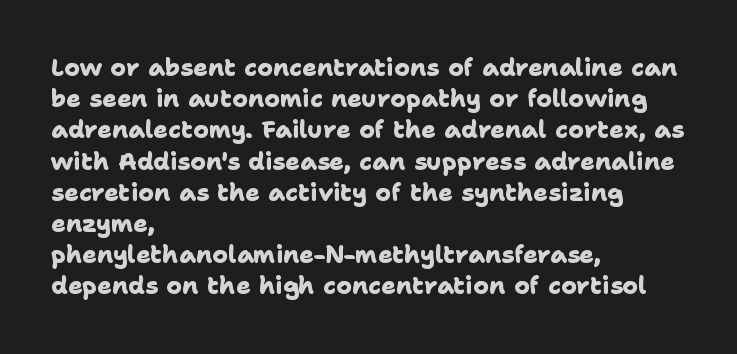
The image shows 24 px bold type; set left-aligned, normal line spacing (1.3x), normal letter spacing, not underlined.
